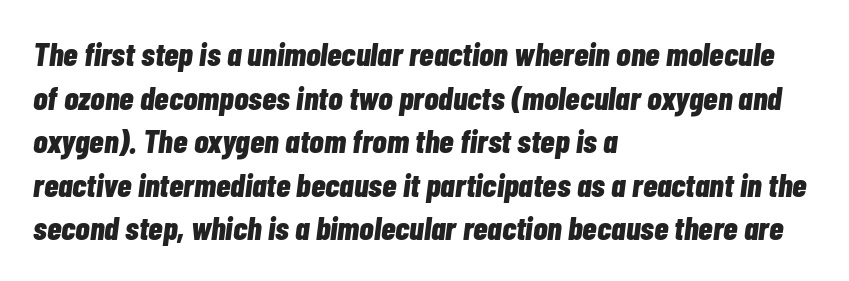
The image shows 33 px bold, condensed type, italic (leaning right); set left-aligned, normal line spacing (1.32x), normal letter spacing, not underlined; low stroke contrast and a medium x-height.
